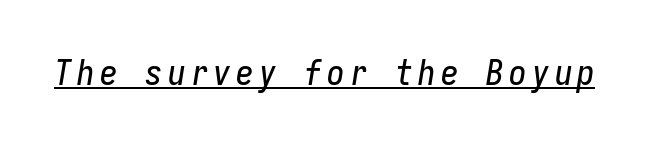
Has an underline been added? It has. Characters are canted at an angle relative to the baseline's perpendicular. The rendering uses typewriter-style spacing with identical character cells.
